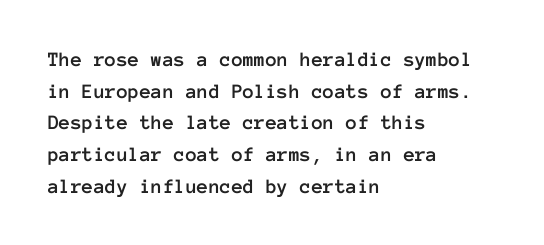
Has an underline been added? It has not. Do the letters lean? They stand straight. Notice how descenders clear the ascenders below comfortably — that's standard leading. The line texture is even and compact thanks to regular tracking.
